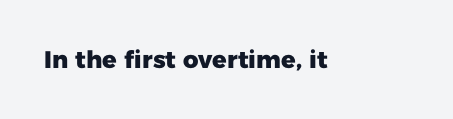
Q: Is the text bold? A: Yes.
Q: Is the text italic (slanted)? A: No, it is upright.
Q: Is the text underlined? A: No.
Q: Is the spacing between letters normal or unusually wide? A: Normal.
